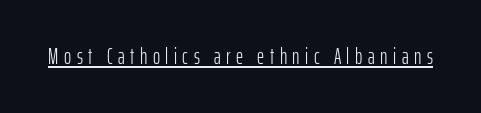
Q: Is the text bold? A: No.
Q: Is the text italic (slanted)? A: No, it is upright.
Q: Is the text underlined? A: Yes.
Q: Is the spacing between letters normal or unusually wide? A: Unusually wide.
